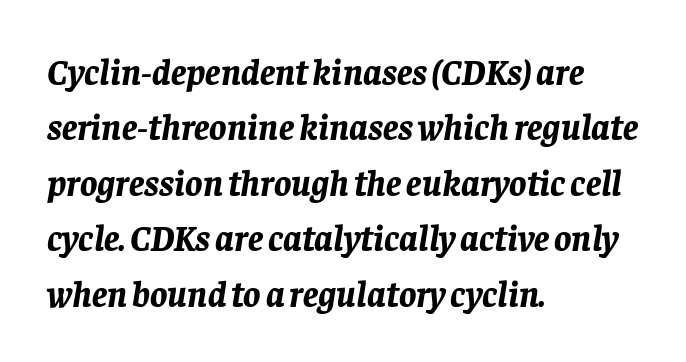
{"italic": "yes", "lean": "right", "slant_degrees": 8, "bold": "yes", "weight": "bold", "width": "normal", "stroke_contrast": "low", "x_height": "large", "monospaced": "no", "underline": "no", "align": "left", "line_spacing": "normal", "line_spacing_ratio": 1.54, "letter_spacing": "normal", "letter_spacing_em": 0.0, "glyph_px": 36}
